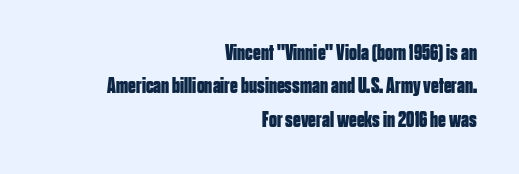
The image shows 22 px bold type, upright; set right-aligned, normal line spacing (1.52x), normal letter spacing, not underlined.
